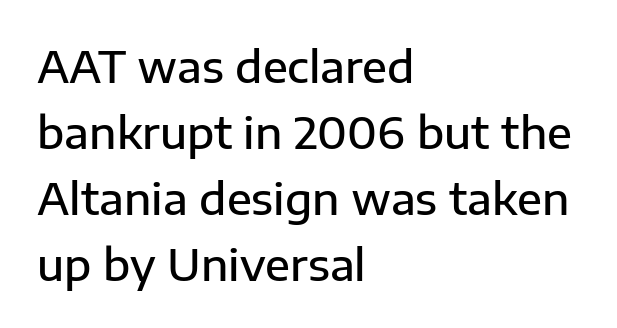
Check where the strokes stop: nothing finishes them off — pure sans. Reading down the block, your eye returns to a fixed left position each line. Do the characters align in a grid? No, the font is proportional. The passage shown is not underscored anywhere.
